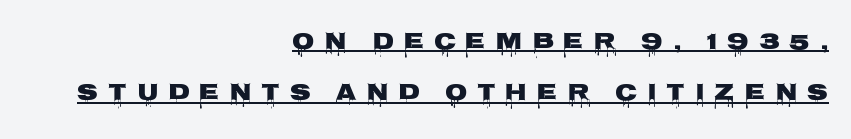
Q: Is the text italic (slanted)? A: No, it is upright.
Q: Is the text underlined? A: Yes.
Q: How is the paragraph aligned? A: Right-aligned.
Q: Is the spacing between letters normal or unusually wide? A: Unusually wide.
Q: Is the spacing between lines tight, normal or loose? A: Loose.
